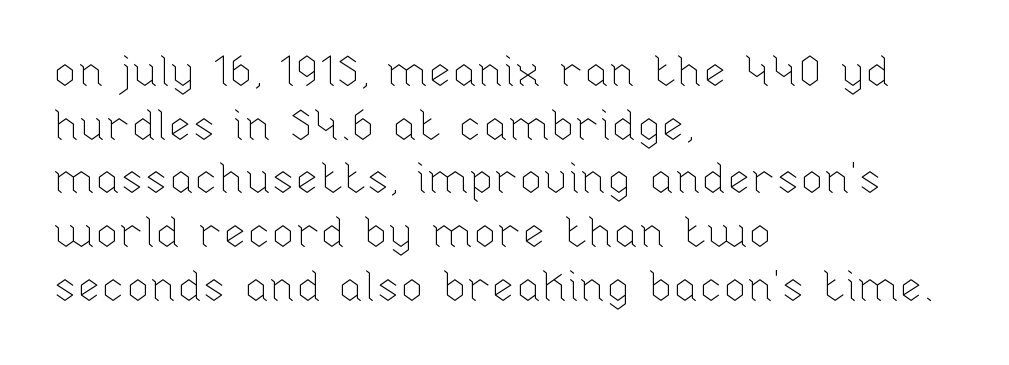
The image shows 43 px thin type, upright; set left-aligned, normal line spacing (1.25x), normal letter spacing, not underlined; low stroke contrast and a medium x-height.
